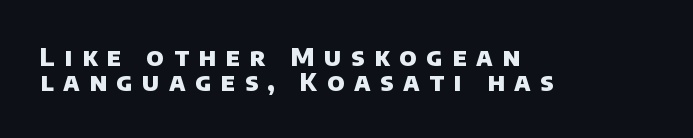
The paragraph has a hard left edge and a soft right edge. Decoration check: the copy has no underline. Pretty heavy lettering here — definitely bold. How would I describe the line gaps? Narrow and economical.
